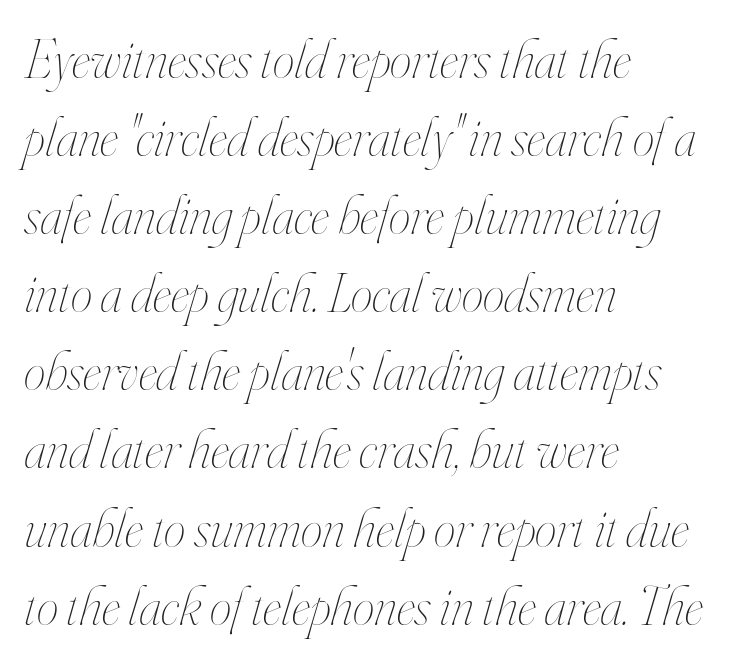
Q: Is the text bold? A: No.
Q: Is the text italic (slanted)? A: Yes, it leans right by about 16 degrees.
Q: Is the text underlined? A: No.
Q: How is the paragraph aligned? A: Left-aligned.
Q: Is the spacing between letters normal or unusually wide? A: Normal.
Q: Is the spacing between lines tight, normal or loose? A: Normal.
Q: Width (condensed, normal, or wide)? A: Condensed.
Q: Stroke contrast? A: High.
Q: x-height? A: Small.
Q: Monospaced? A: No.
